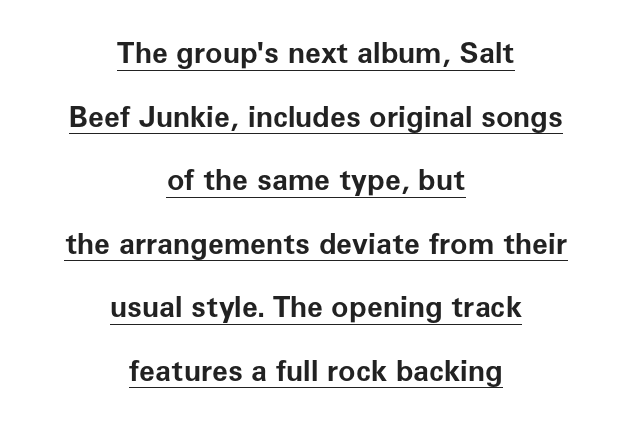
The strokes are fattened all the way to bold. Underline: present. The designer went with a sans here, leaving each stem footless. Is the letter spacing exaggerated? No — it looks like the ordinary default. Posture: vertical. The passage is arranged like a title page — every line centered.
